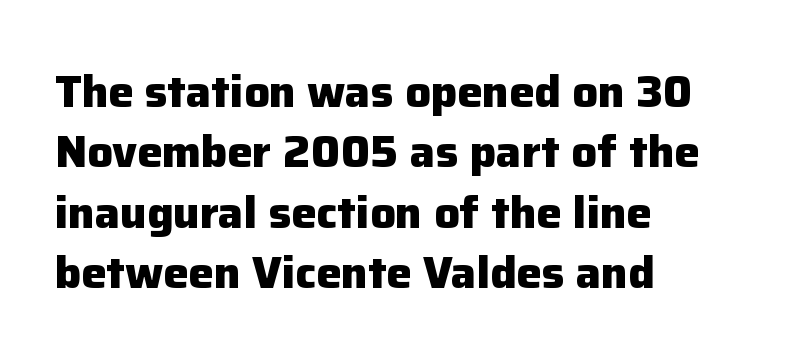
{"serif": "no", "italic": "no", "bold": "yes", "weight": "heavy", "width": "normal", "stroke_contrast": "low", "x_height": "medium", "monospaced": "no", "underline": "no", "align": "left", "line_spacing": "normal", "line_spacing_ratio": 1.34, "letter_spacing": "normal", "letter_spacing_em": 0.0, "glyph_px": 45}
